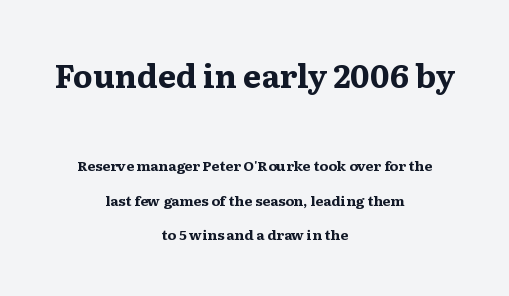
The image shows 32 px bold, wide serif type, upright; set centered, loose line spacing (2.46x), normal letter spacing, not underlined; the first (top) block is 2.29x larger; medium stroke contrast and a medium x-height.
